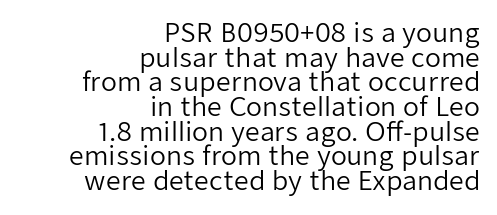
{"italic": "no", "bold": "no", "underline": "no", "align": "right", "line_spacing": "tight", "line_spacing_ratio": 0.95, "letter_spacing": "normal", "letter_spacing_em": 0.0, "glyph_px": 26}
